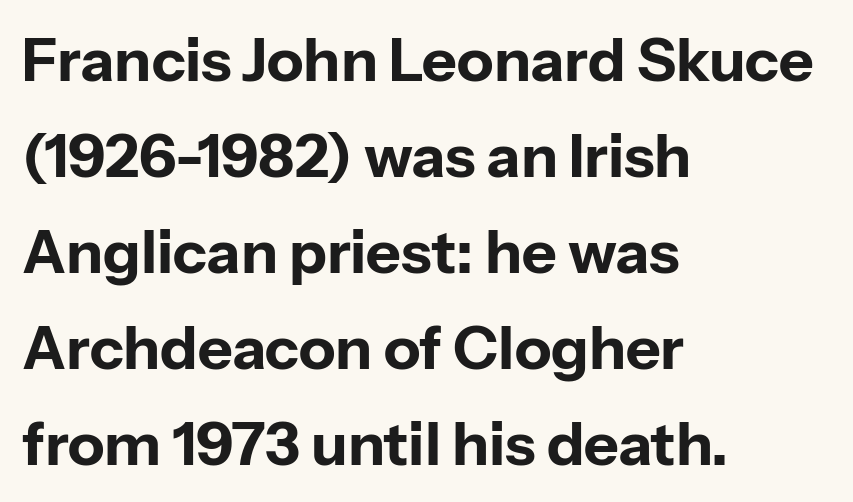
Q: Is the text bold? A: Yes.
Q: Is the text italic (slanted)? A: No, it is upright.
Q: Is the typeface a serif or a sans-serif typeface? A: Sans-serif.
Q: Is the text underlined? A: No.
Q: How is the paragraph aligned? A: Left-aligned.
Q: Is the spacing between letters normal or unusually wide? A: Normal.
Q: Is the spacing between lines tight, normal or loose? A: Normal.
Q: Width (condensed, normal, or wide)? A: Normal.
Q: Stroke contrast? A: Low.
Q: x-height? A: Medium.
Q: Monospaced? A: No.
